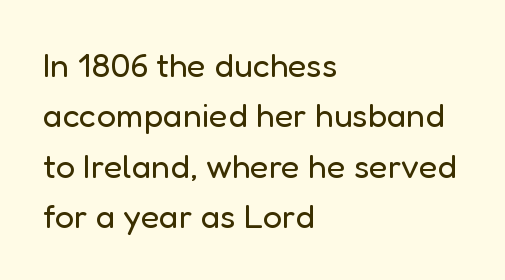
Q: Is the text bold? A: No.
Q: Is the text italic (slanted)? A: No, it is upright.
Q: Is the typeface a serif or a sans-serif typeface? A: Sans-serif.
Q: Is the text underlined? A: No.
Q: How is the paragraph aligned? A: Left-aligned.
Q: Is the spacing between letters normal or unusually wide? A: Normal.
Q: Is the spacing between lines tight, normal or loose? A: Normal.
Q: Width (condensed, normal, or wide)? A: Normal.
Q: Stroke contrast? A: Low.
Q: x-height? A: Medium.
Q: Monospaced? A: No.
